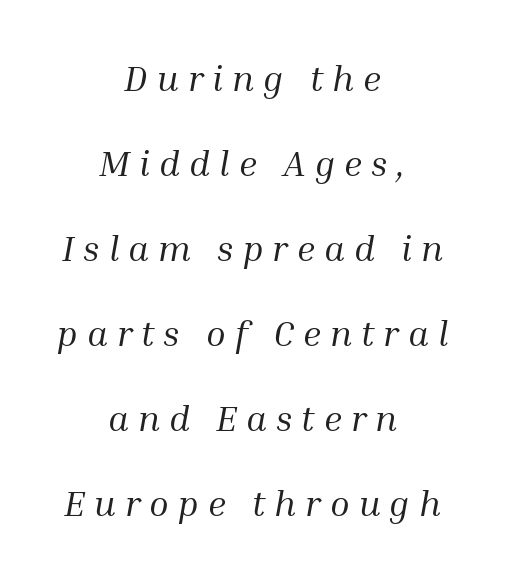
{"serif": "yes", "italic": "yes", "lean": "right", "slant_degrees": 10, "bold": "no", "weight": "regular", "width": "normal", "stroke_contrast": "medium", "x_height": "medium", "monospaced": "no", "underline": "no", "align": "center", "line_spacing": "loose", "line_spacing_ratio": 2.36, "letter_spacing": "wide", "letter_spacing_em": 0.25, "glyph_px": 36}
